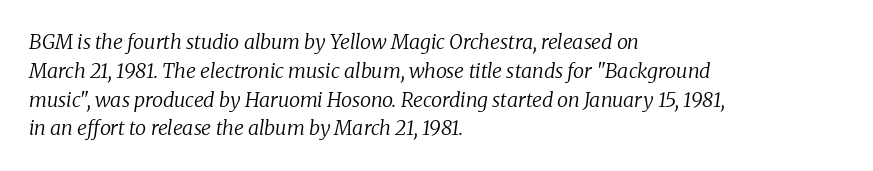
{"italic": "yes", "lean": "right", "slant_degrees": 8, "bold": "no", "underline": "no", "align": "left", "line_spacing": "normal", "line_spacing_ratio": 1.44, "letter_spacing": "normal", "letter_spacing_em": 0.0, "glyph_px": 20}
